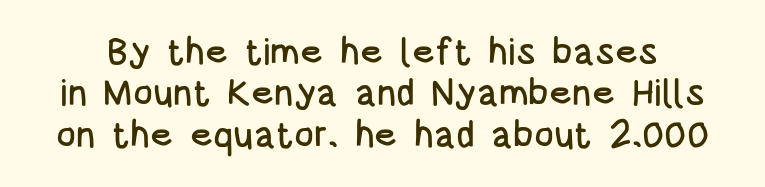
Q: Is the text italic (slanted)? A: No, it is upright.
Q: Is the typeface a serif or a sans-serif typeface? A: Sans-serif.
Q: Is the text underlined? A: No.
Q: Is the spacing between letters normal or unusually wide? A: Normal.
Q: Is the spacing between lines tight, normal or loose? A: Tight.
Q: Width (condensed, normal, or wide)? A: Condensed.
Q: Stroke contrast? A: Low.
Q: x-height? A: Large.
Q: Monospaced? A: No.
